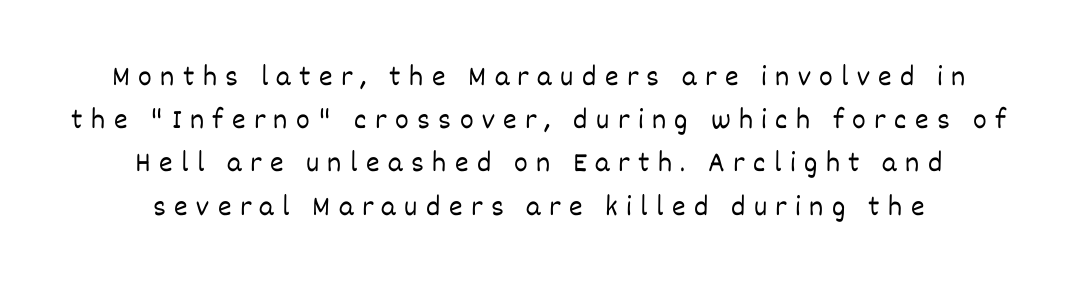
You can tell it's not italic because the verticals are truly vertical. The letterforms sit at book weight or below. The compositor balanced each line on the midline. The rendering uses a moderate line-height, typical for paragraphs. Observe the wide spacing: letters keep a clear distance from each other. The passage shown is typed in a proportional face where columns would drift.
